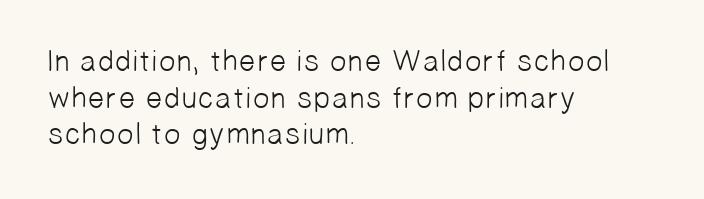
The image shows 30 px light sans-serif type; set left-aligned, line spacing 1.22x, normal letter spacing, not underlined; low stroke contrast and a medium x-height.
